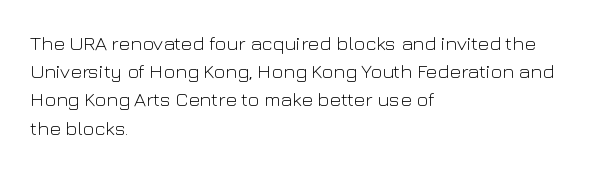
{"italic": "no", "bold": "no", "underline": "no", "align": "left", "line_spacing": "normal", "line_spacing_ratio": 1.41, "letter_spacing": "normal", "letter_spacing_em": 0.0, "glyph_px": 20}
